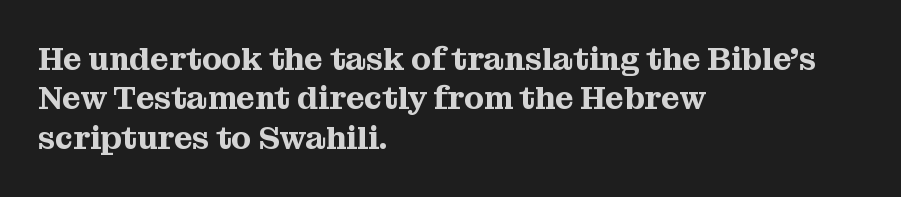
This is the regular roman posture of the typeface. Typeset ragged right — the left edge is the straight one. Each letter keeps its own natural width here, so spacing adapts to shape. The space directly below the letters is spotless. The line texture is even and compact thanks to regular tracking. Stroke terminals: seriffed.
